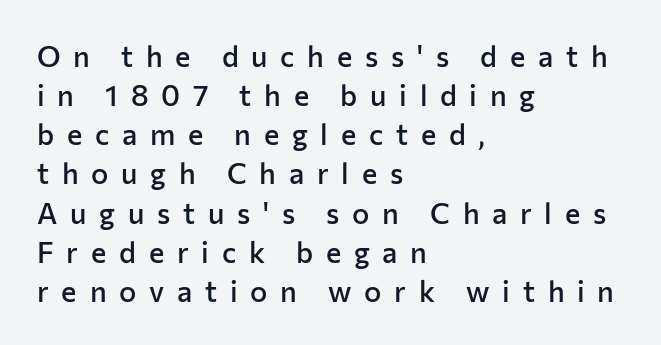
The image shows 29 px semibold sans-serif type, upright; set left-aligned, normal line spacing (1.35x), unusually wide letter spacing (+0.44 em), not underlined; low stroke contrast and a medium x-height.
